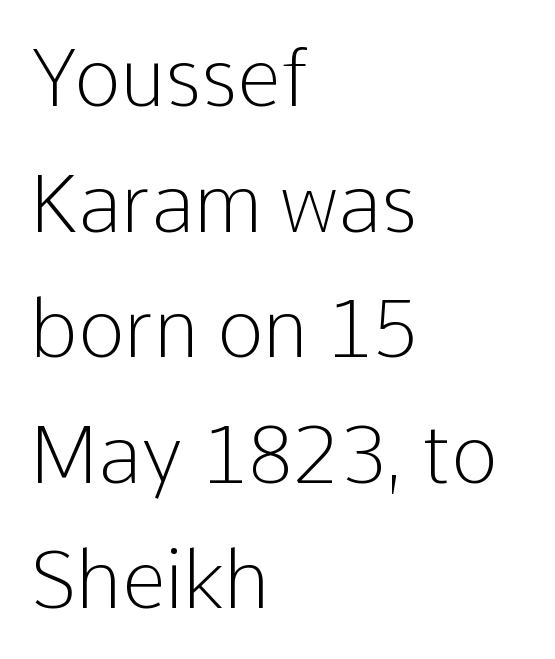
Q: Is the text bold? A: No.
Q: Is the text italic (slanted)? A: No, it is upright.
Q: Is the typeface a serif or a sans-serif typeface? A: Sans-serif.
Q: Is the text underlined? A: No.
Q: How is the paragraph aligned? A: Left-aligned.
Q: Is the spacing between letters normal or unusually wide? A: Normal.
Q: Is the spacing between lines tight, normal or loose? A: Normal.
Q: Width (condensed, normal, or wide)? A: Normal.
Q: Stroke contrast? A: Low.
Q: x-height? A: Medium.
Q: Monospaced? A: No.
